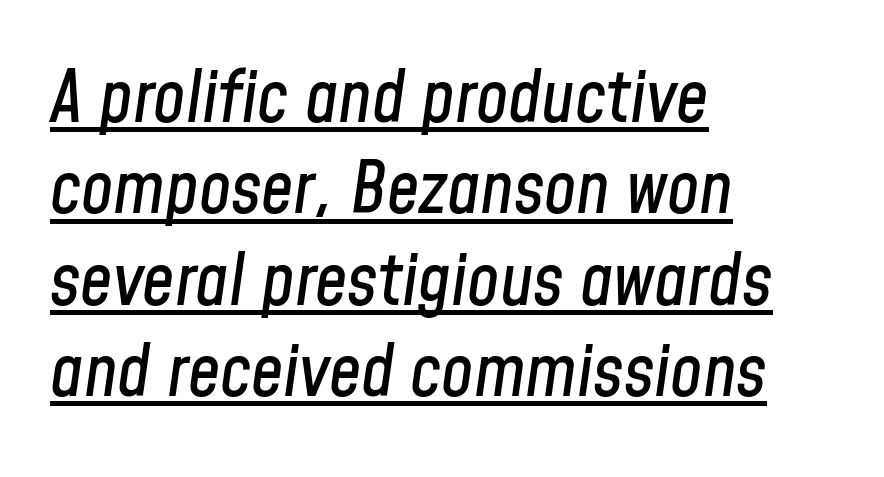
How are the letters spaced? Ordinarily, with no added tracking. Here the designer chose a conventional face with non-uniform glyph widths. Descenders here cross a horizontal rule under the line. The letters are slanted; this is an italic face. Alignment: flush left.
